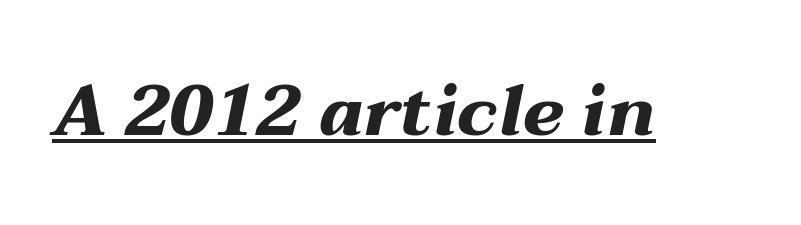
{"italic": "yes", "lean": "right", "slant_degrees": 12, "bold": "yes", "weight": "heavy", "width": "wide", "stroke_contrast": "medium", "x_height": "medium", "monospaced": "no", "underline": "yes", "letter_spacing": "normal", "letter_spacing_em": 0.0, "glyph_px": 70}
